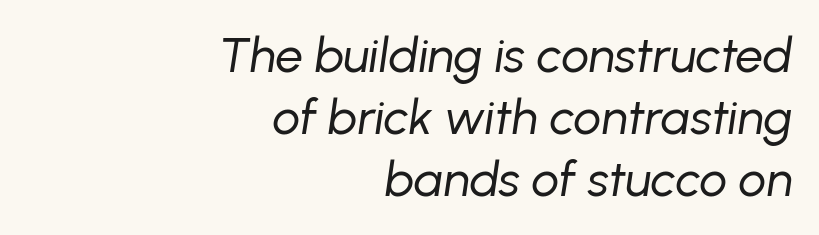
Q: Is the text bold? A: No.
Q: Is the text italic (slanted)? A: Yes, it leans right by about 8 degrees.
Q: Is the text underlined? A: No.
Q: How is the paragraph aligned? A: Right-aligned.
Q: Is the spacing between letters normal or unusually wide? A: Normal.
Q: Is the spacing between lines tight, normal or loose? A: Normal.
Q: Width (condensed, normal, or wide)? A: Normal.
Q: Stroke contrast? A: Low.
Q: x-height? A: Medium.
Q: Monospaced? A: No.
